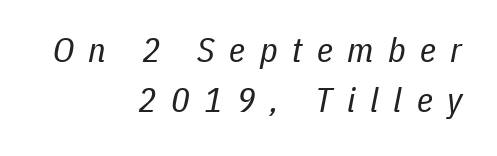
Q: Is the text bold? A: No.
Q: Is the text italic (slanted)? A: Yes, it leans right by about 11 degrees.
Q: Is the text underlined? A: No.
Q: How is the paragraph aligned? A: Right-aligned.
Q: Is the spacing between letters normal or unusually wide? A: Unusually wide.
Q: Is the spacing between lines tight, normal or loose? A: Normal.
Q: Width (condensed, normal, or wide)? A: Condensed.
Q: Stroke contrast? A: Low.
Q: x-height? A: Medium.
Q: Monospaced? A: No.
